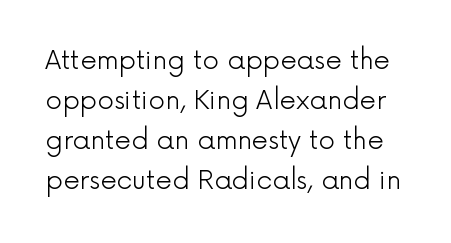
Q: Is the text bold? A: No.
Q: Is the text italic (slanted)? A: No, it is upright.
Q: Is the text underlined? A: No.
Q: Is the spacing between letters normal or unusually wide? A: Normal.
Q: Is the spacing between lines tight, normal or loose? A: Normal.
